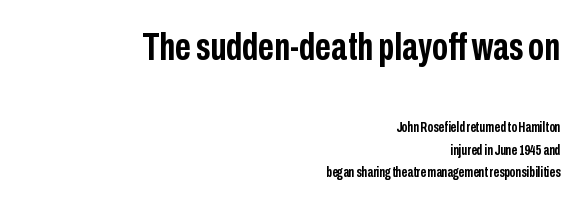
The image shows 39 px semibold, condensed sans-serif type, upright; set right-aligned, normal line spacing (1.61x), normal letter spacing, not underlined; the first (top) block is 2.79x larger; low stroke contrast and a medium x-height.
